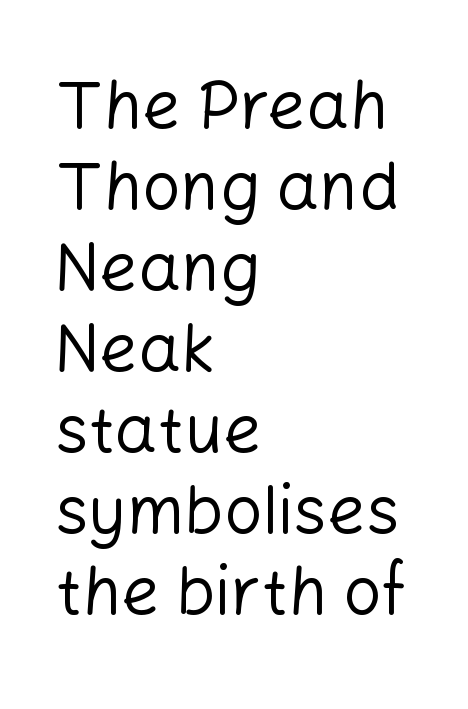
The image shows 67 px regular-weight sans-serif type, upright; set left-aligned, line spacing 1.21x, normal letter spacing, not underlined; low stroke contrast and a medium x-height.
